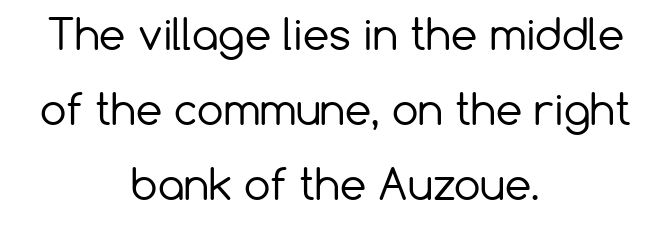
{"serif": "no", "italic": "no", "bold": "no", "weight": "regular", "width": "normal", "stroke_contrast": "low", "x_height": "medium", "monospaced": "no", "underline": "no", "align": "center", "line_spacing_ratio": 1.78, "letter_spacing": "normal", "letter_spacing_em": 0.0, "glyph_px": 42}
